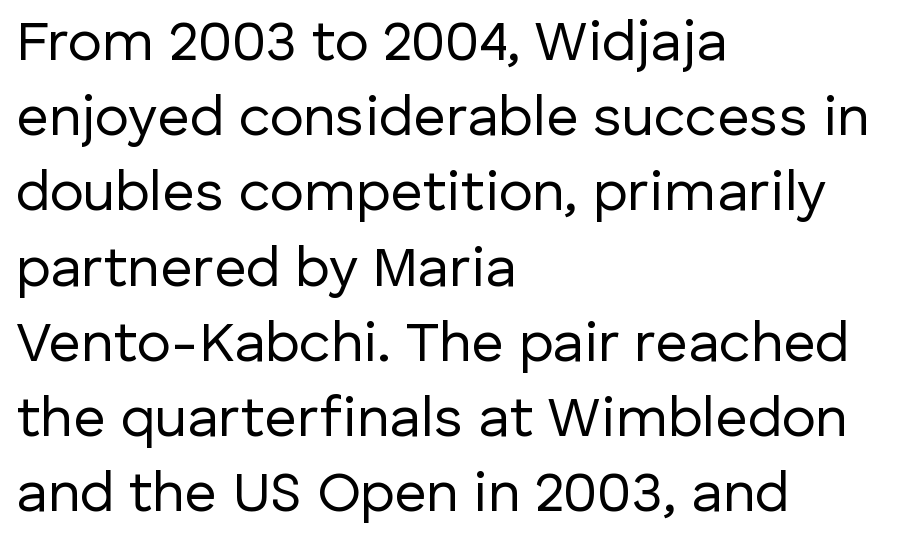
The image shows 57 px regular-weight sans-serif type, upright; set left-aligned, normal line spacing (1.32x), normal letter spacing, not underlined; low stroke contrast and a medium x-height.
